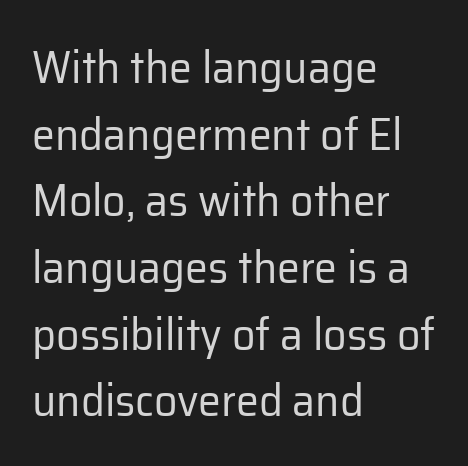
Q: Is the text bold? A: No.
Q: Is the text italic (slanted)? A: No, it is upright.
Q: Is the typeface a serif or a sans-serif typeface? A: Sans-serif.
Q: Is the text underlined? A: No.
Q: How is the paragraph aligned? A: Left-aligned.
Q: Is the spacing between letters normal or unusually wide? A: Normal.
Q: Is the spacing between lines tight, normal or loose? A: Normal.
Q: Width (condensed, normal, or wide)? A: Normal.
Q: Stroke contrast? A: Low.
Q: x-height? A: Medium.
Q: Monospaced? A: No.
